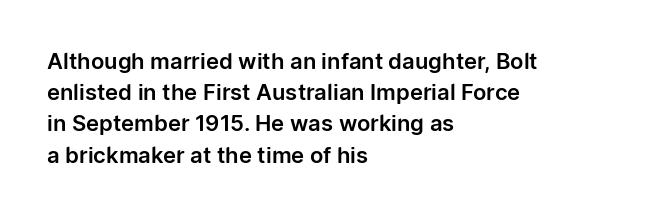
The image shows 22 px text type, upright; set left-aligned, normal line spacing (1.42x), normal letter spacing, not underlined.
